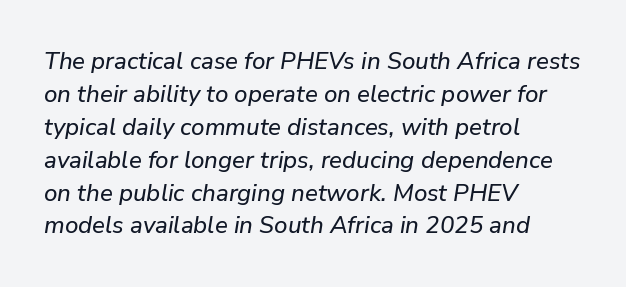
Q: Is the text italic (slanted)? A: Yes, it leans right by about 9 degrees.
Q: Is the text underlined? A: No.
Q: How is the paragraph aligned? A: Left-aligned.
Q: Is the spacing between letters normal or unusually wide? A: Normal.
Q: Is the spacing between lines tight, normal or loose? A: Normal.
